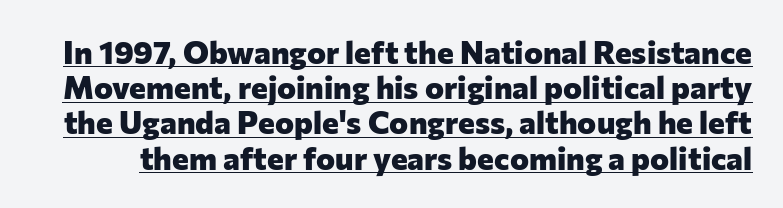
Look at the stroke-to-counter ratio: heavy, a bold. These lines are rendered in a variable-pitch font. How are the letters spaced? Ordinarily, with no added tracking. This rendering employs a face without finishing strokes, i.e., a sans-serif. Reading down the column, the eye jumps only a short way to each next line.
